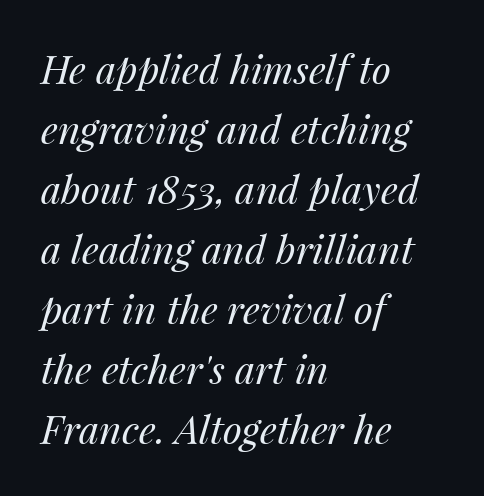
The image shows 39 px regular-weight type, italic (leaning right); set left-aligned, normal line spacing (1.54x), normal letter spacing, not underlined; medium stroke contrast and a medium x-height.
